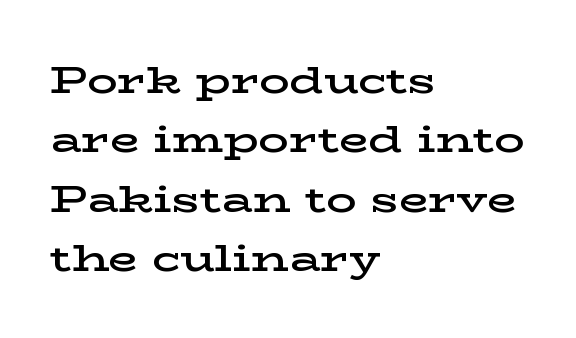
Q: Is the text bold? A: Semi-bold.
Q: Is the text italic (slanted)? A: No, it is upright.
Q: Is the typeface a serif or a sans-serif typeface? A: Serif.
Q: Is the text underlined? A: No.
Q: How is the paragraph aligned? A: Left-aligned.
Q: Is the spacing between letters normal or unusually wide? A: Normal.
Q: Is the spacing between lines tight, normal or loose? A: Normal.
Q: Width (condensed, normal, or wide)? A: Wide.
Q: Stroke contrast? A: Low.
Q: x-height? A: Medium.
Q: Monospaced? A: No.
